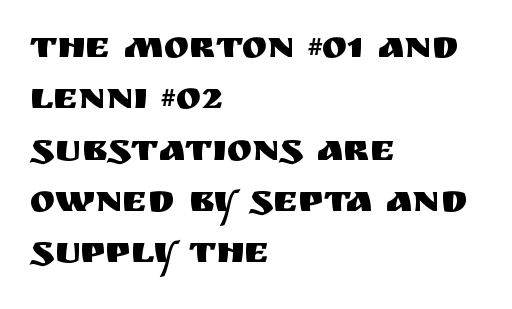
Q: Is the text italic (slanted)? A: No, it is upright.
Q: Is the typeface a serif or a sans-serif typeface? A: Sans-serif.
Q: Is the text underlined? A: No.
Q: How is the paragraph aligned? A: Left-aligned.
Q: Is the spacing between letters normal or unusually wide? A: Normal.
Q: Is the spacing between lines tight, normal or loose? A: Normal.
Q: Width (condensed, normal, or wide)? A: Normal.
Q: Stroke contrast? A: Medium.
Q: x-height? A: Large.
Q: Monospaced? A: No.
